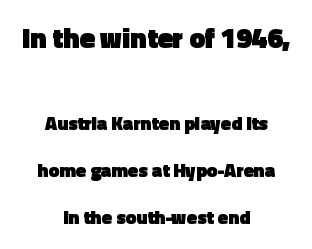
The image shows 28 px heavy sans-serif type, upright; set centered, loose line spacing (2.48x), normal letter spacing, not underlined; the first (top) block is 1.47x larger; a medium x-height.
